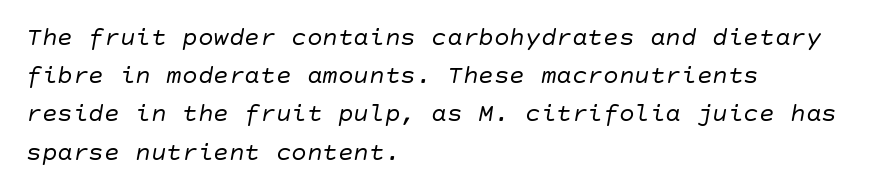
{"italic": "yes", "lean": "right", "slant_degrees": 10, "bold": "no", "underline": "no", "align": "left", "line_spacing": "normal", "line_spacing_ratio": 1.47, "letter_spacing": "normal", "letter_spacing_em": 0.0, "glyph_px": 26}
